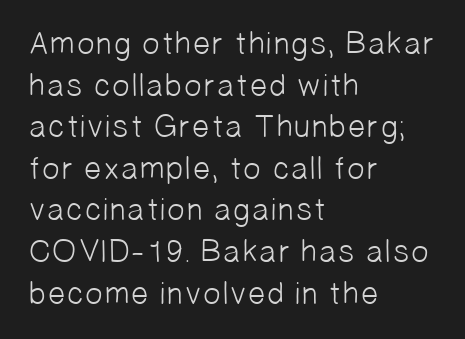
The horizontal fit of the characters is conventional and even. A typesetter would call this leading conventional body-copy spacing. Just letters on the line, the space beneath them empty. Grotesque or geometric, the face here clearly has no serifs. Horizontal alignment here is leftward, the default for most running prose.
